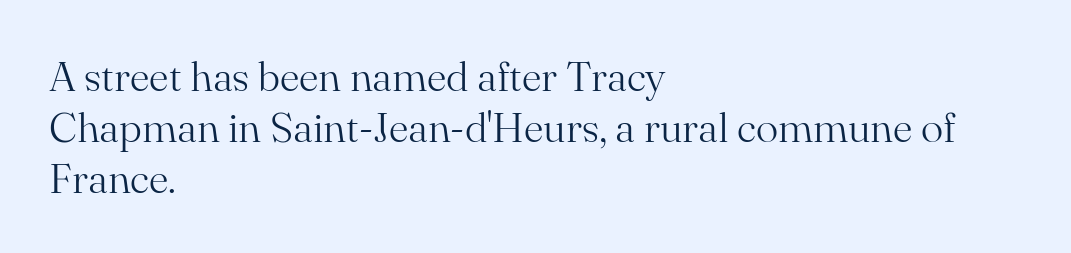
The image shows 42 px light serif type, upright; set left-aligned, line spacing 1.21x, normal letter spacing, not underlined; medium stroke contrast and a small x-height.
